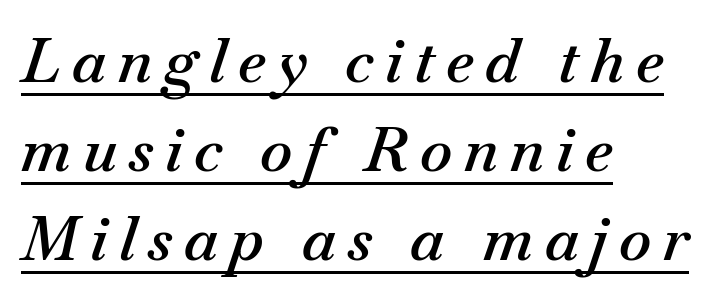
Q: Is the text bold? A: Semi-bold.
Q: Is the text italic (slanted)? A: Yes, it leans right by about 18 degrees.
Q: Is the text underlined? A: Yes.
Q: How is the paragraph aligned? A: Left-aligned.
Q: Is the spacing between lines tight, normal or loose? A: Normal.
Q: Width (condensed, normal, or wide)? A: Normal.
Q: Stroke contrast? A: Medium.
Q: x-height? A: Small.
Q: Monospaced? A: No.
